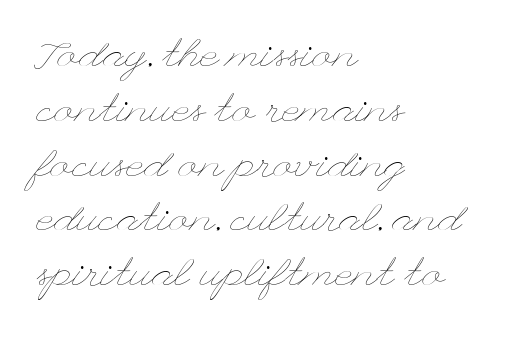
{"bold": "no", "weight": "thin", "width": "wide", "stroke_contrast": "low", "x_height": "small", "underline": "no", "align": "left", "line_spacing": "normal", "line_spacing_ratio": 1.37, "letter_spacing": "normal", "letter_spacing_em": 0.0, "glyph_px": 40}
